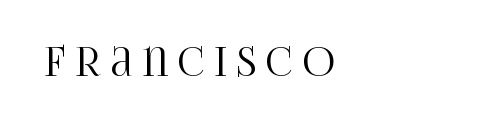
A typesetter would call this proportional, since set widths differ per character. Line beginnings align vertically; line endings do not. The space directly below the letters is spotless. Characters remain perfectly vertical along every line. The type is letterspaced generously, with wide tracking.
